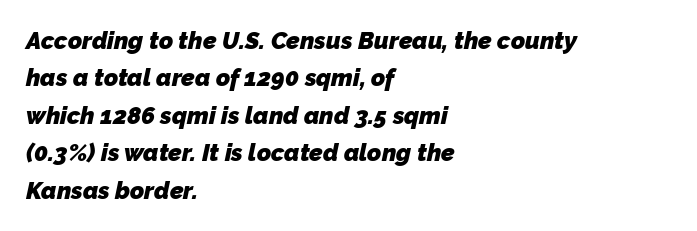
{"bold": "yes", "underline": "no", "align": "left", "line_spacing": "normal", "line_spacing_ratio": 1.56, "letter_spacing": "normal", "letter_spacing_em": 0.0, "glyph_px": 24}
